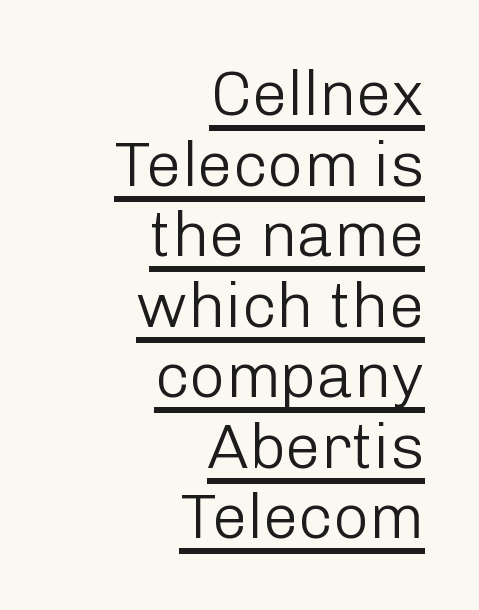
The image shows 63 px light sans-serif type, upright; set right-aligned, tight line spacing (1.12x), normal letter spacing, underlined; low stroke contrast and a medium x-height.
